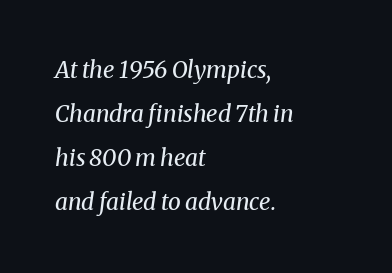
{"italic": "yes", "lean": "right", "slant_degrees": 8, "bold": "no", "underline": "no", "align": "left", "line_spacing": "loose", "line_spacing_ratio": 1.92, "letter_spacing": "normal", "letter_spacing_em": 0.0, "glyph_px": 23}
